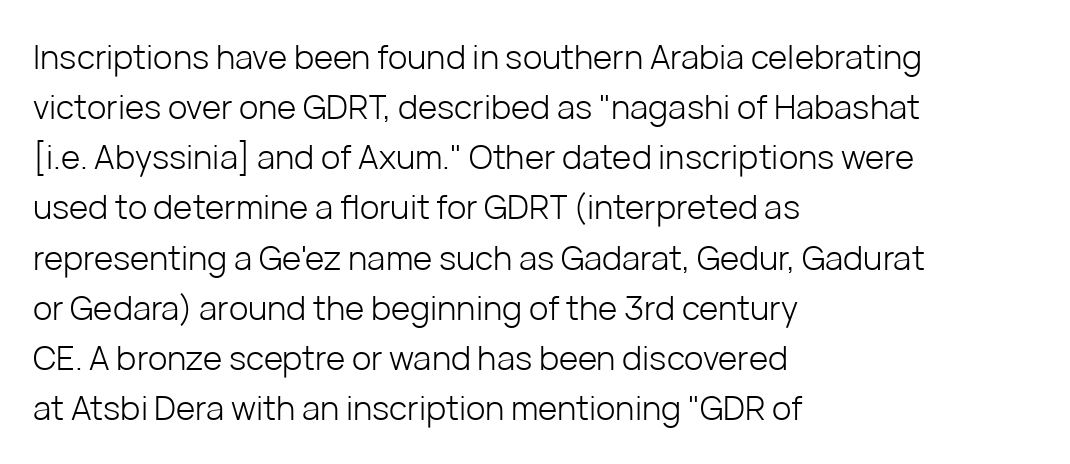
{"serif": "no", "italic": "no", "bold": "no", "weight": "light", "width": "normal", "stroke_contrast": "low", "x_height": "medium", "monospaced": "no", "underline": "no", "align": "left", "line_spacing": "normal", "line_spacing_ratio": 1.52, "letter_spacing": "normal", "letter_spacing_em": 0.0, "glyph_px": 33}
